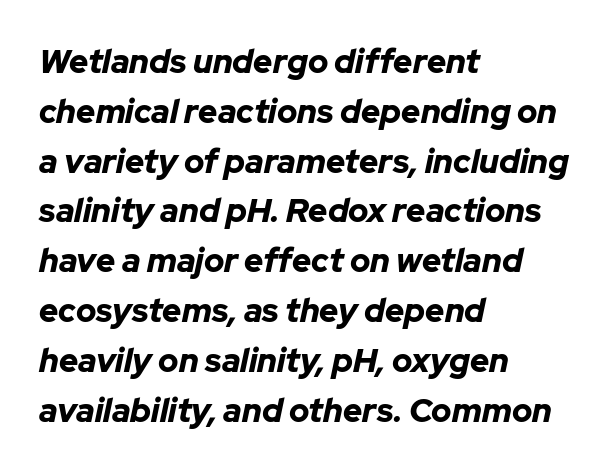
Q: Is the text bold? A: Yes.
Q: Is the text italic (slanted)? A: Yes, it leans right by about 12 degrees.
Q: Is the text underlined? A: No.
Q: How is the paragraph aligned? A: Left-aligned.
Q: Is the spacing between letters normal or unusually wide? A: Normal.
Q: Is the spacing between lines tight, normal or loose? A: Normal.
Q: Width (condensed, normal, or wide)? A: Normal.
Q: Stroke contrast? A: Low.
Q: x-height? A: Medium.
Q: Monospaced? A: No.
